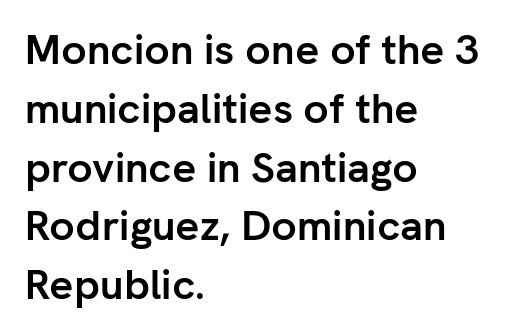
The image shows 42 px semibold sans-serif type, upright; set left-aligned, normal line spacing (1.4x), normal letter spacing, not underlined; low stroke contrast and a medium x-height.
